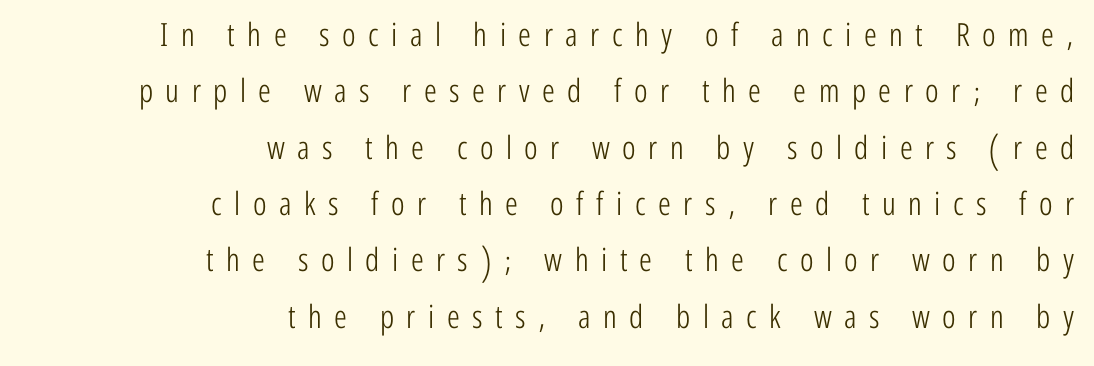
{"serif": "no", "italic": "no", "bold": "no", "weight": "light", "width": "condensed", "stroke_contrast": "low", "x_height": "medium", "monospaced": "no", "underline": "no", "align": "right", "line_spacing_ratio": 1.76, "letter_spacing": "wide", "letter_spacing_em": 0.39, "glyph_px": 32}
